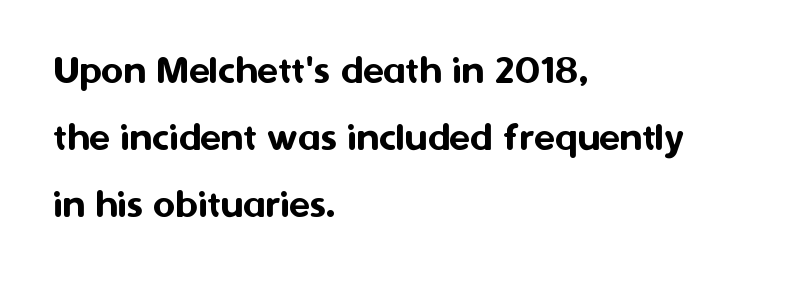
{"serif": "no", "italic": "no", "width": "normal", "stroke_contrast": "medium", "x_height": "medium", "monospaced": "no", "underline": "no", "align": "left", "line_spacing": "normal", "line_spacing_ratio": 1.56, "letter_spacing": "normal", "letter_spacing_em": 0.0, "glyph_px": 43}
